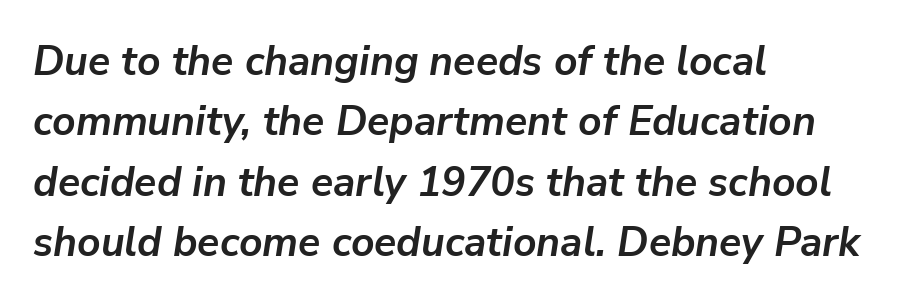
Students, observe: this is what conventionally led text looks like. The passage shown is typed in a proportional face where columns would drift. The letters are slanted; this is an italic face. What stands out about the letter spacing? Nothing — it is the standard amount. I'd describe the lettering as bold — thick and assertive. The passage is arranged the way most books set body copy — flush left.
